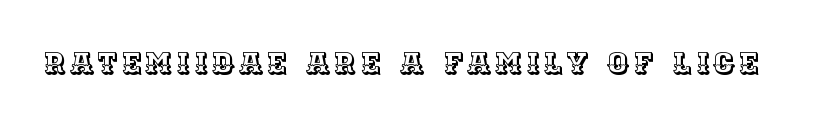
{"italic": "no", "width": "normal", "x_height": "large", "monospaced": "no", "underline": "no", "glyph_px": 30}
